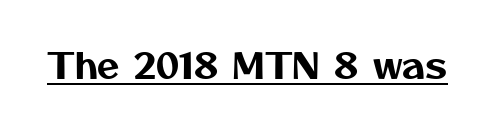
Note: no serifs on the glyphs. Character widths vary here, with narrow letters taking less room than wide ones. The passage shown is underscored from start to finish. Does extra space separate the letters? No, they use regular spacing.
